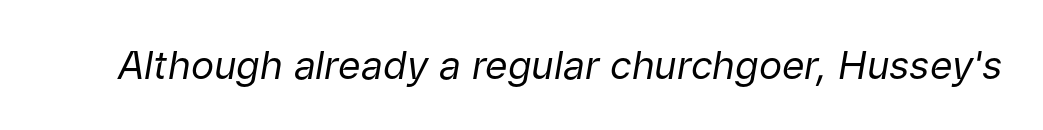
Q: Is the text bold? A: No.
Q: Is the text italic (slanted)? A: Yes, it leans right by about 9 degrees.
Q: Is the text underlined? A: No.
Q: Is the spacing between letters normal or unusually wide? A: Normal.
Q: Width (condensed, normal, or wide)? A: Normal.
Q: Stroke contrast? A: Low.
Q: x-height? A: Medium.
Q: Monospaced? A: No.
